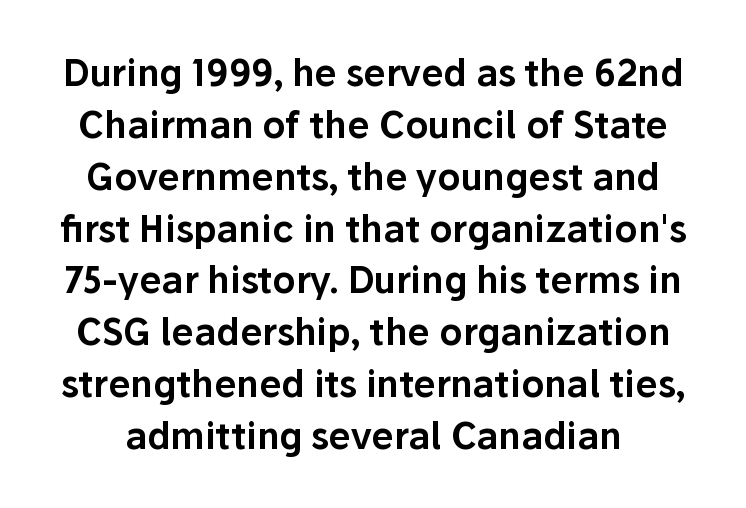
Q: Is the text italic (slanted)? A: No, it is upright.
Q: Is the typeface a serif or a sans-serif typeface? A: Sans-serif.
Q: Is the text underlined? A: No.
Q: Is the spacing between letters normal or unusually wide? A: Normal.
Q: Is the spacing between lines tight, normal or loose? A: Normal.
Q: Width (condensed, normal, or wide)? A: Normal.
Q: Stroke contrast? A: Low.
Q: x-height? A: Medium.
Q: Monospaced? A: No.
